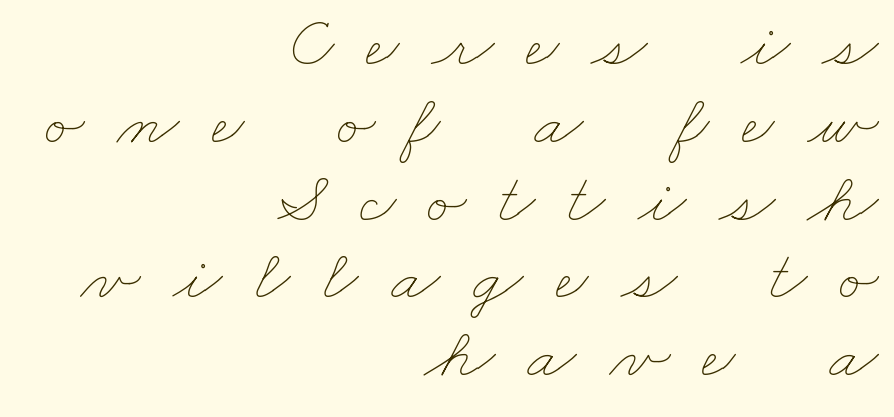
The image shows 72 px thin, wide type; set right-aligned, tight line spacing (1.08x), unusually wide letter spacing (+0.45 em), not underlined; low stroke contrast and a small x-height.
